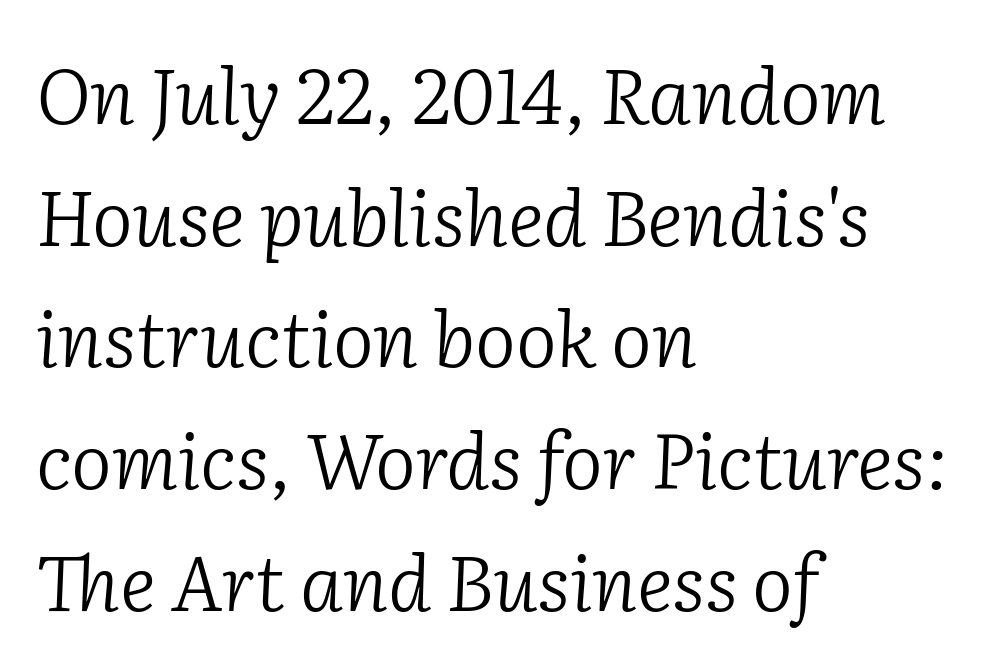
Weight: not bold — regular or lighter. Casual observation: everything's shoved over to the left. Each letter keeps its own natural width here, so spacing adapts to shape. These lines keep a tight, regular rhythm from letter to letter.
